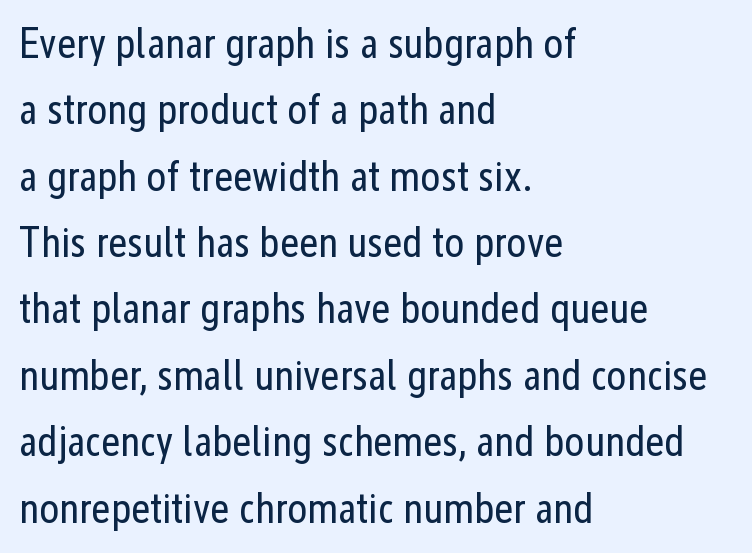
To sum up the face: it is a sans, with no serifs. Does the leading feel generous? No, just average. The glyphs are unaccompanied by any horizontal stroke below them. No extra ink here — the face is not bold. Line beginnings align vertically; line endings do not.
